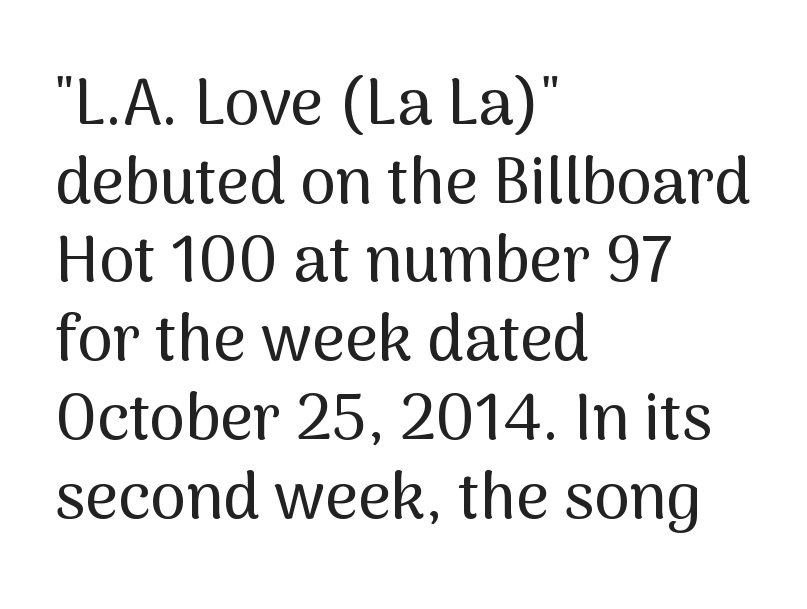
The image shows 64 px sans-serif type, upright; set left-aligned, line spacing 1.23x, normal letter spacing, not underlined; medium stroke contrast and a medium x-height.
